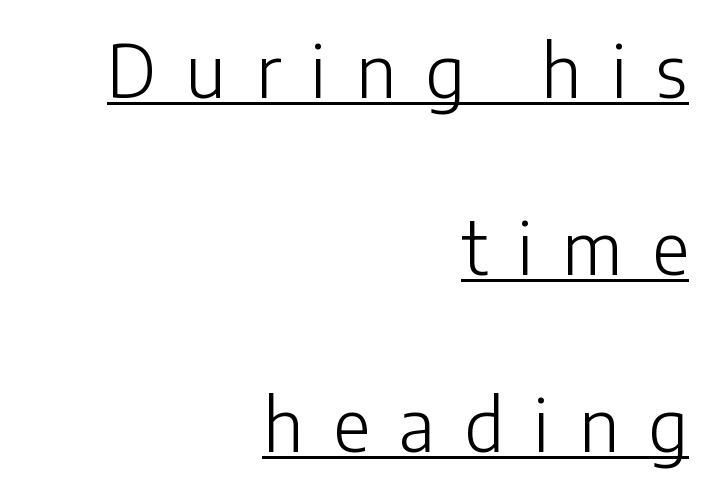
Q: Is the text bold? A: No.
Q: Is the text italic (slanted)? A: No, it is upright.
Q: Is the typeface a serif or a sans-serif typeface? A: Sans-serif.
Q: Is the text underlined? A: Yes.
Q: How is the paragraph aligned? A: Right-aligned.
Q: Is the spacing between letters normal or unusually wide? A: Unusually wide.
Q: Is the spacing between lines tight, normal or loose? A: Loose.
Q: Width (condensed, normal, or wide)? A: Normal.
Q: Stroke contrast? A: Low.
Q: x-height? A: Medium.
Q: Monospaced? A: No.
